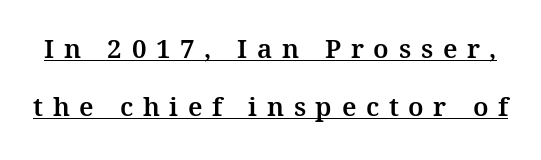
In terms of posture, this sample is upright. What's the leading like? Stretched, with rows far apart. There is plenty of visible air inserted between adjacent glyphs. Beneath each row of characters lies a ruled line.
